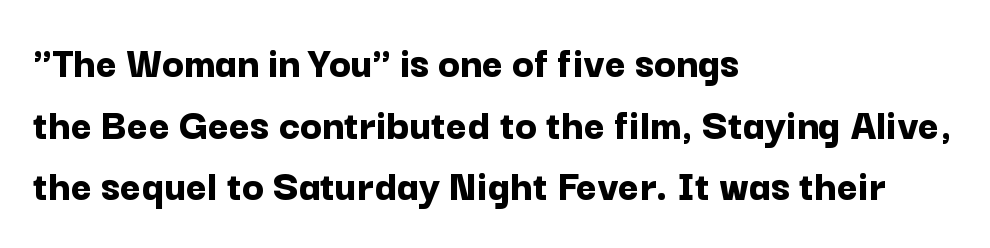
Q: Is the text bold? A: Yes.
Q: Is the text italic (slanted)? A: No, it is upright.
Q: Is the typeface a serif or a sans-serif typeface? A: Sans-serif.
Q: Is the text underlined? A: No.
Q: How is the paragraph aligned? A: Left-aligned.
Q: Is the spacing between letters normal or unusually wide? A: Normal.
Q: Is the spacing between lines tight, normal or loose? A: Normal.
Q: Width (condensed, normal, or wide)? A: Normal.
Q: Stroke contrast? A: Low.
Q: x-height? A: Medium.
Q: Monospaced? A: No.
